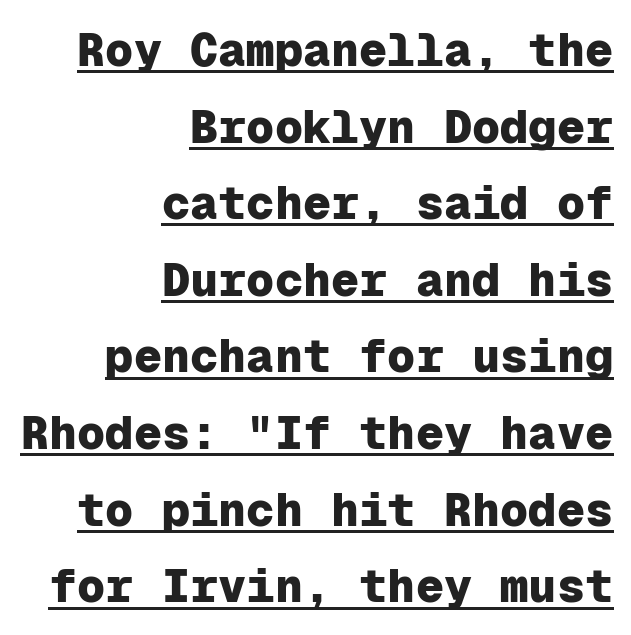
Typeset ragged left — the right edge is the straight one. Honestly, the letter spacing is just normal — you wouldn't notice it. The typesetting leans heavy: a genuine bold. The face used here is monospaced, like something from a code editor.
